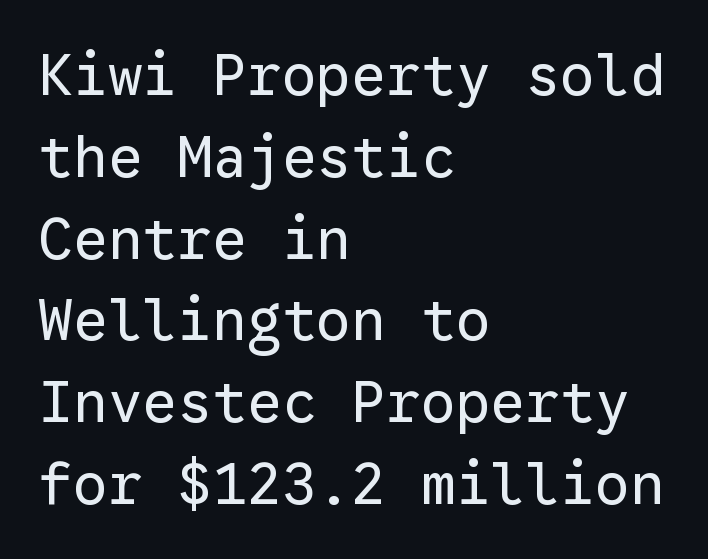
The image shows 58 px regular-weight sans-serif type, upright, monospaced; set left-aligned, normal line spacing (1.41x), normal letter spacing, not underlined; low stroke contrast and a medium x-height.
